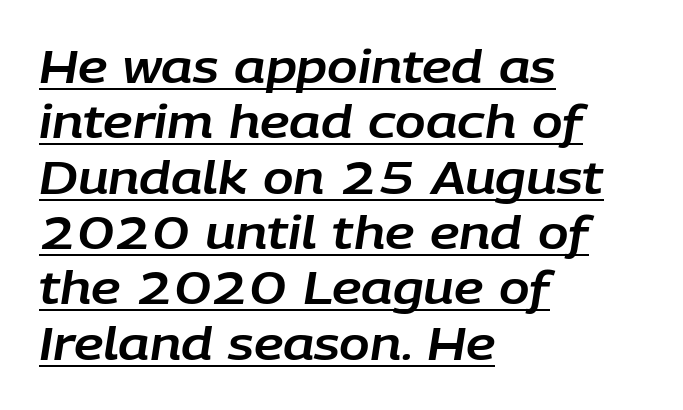
Honestly, the underline is the first thing you notice here. These lines were composed using italics. The rendering uses natural spacing where letterforms have individual widths. Characters follow at the spacing the type designer built in. Typeset ragged right — the left edge is the straight one.
